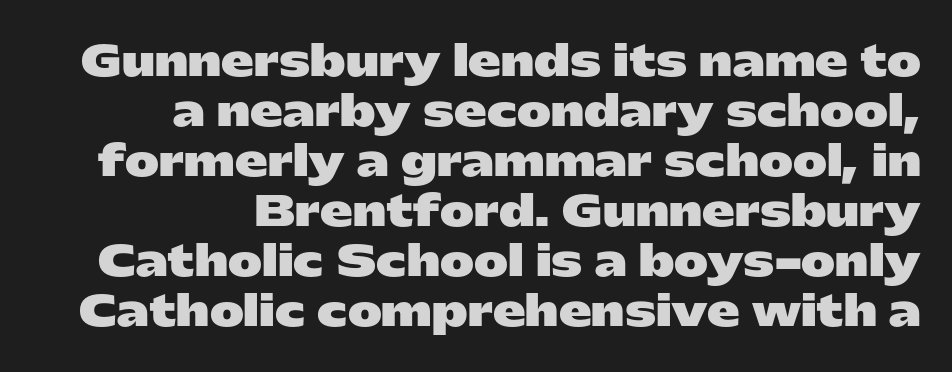
The image shows 41 px heavy, wide sans-serif type, upright; set right-aligned, line spacing 1.22x, normal letter spacing, not underlined; low stroke contrast and a medium x-height.
